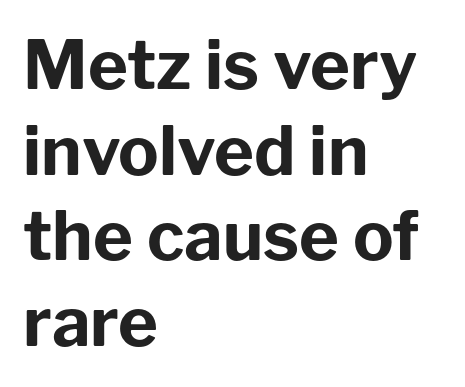
{"serif": "no", "italic": "no", "bold": "yes", "weight": "bold", "width": "normal", "stroke_contrast": "low", "x_height": "medium", "monospaced": "no", "underline": "no", "align": "left", "line_spacing": "normal", "line_spacing_ratio": 1.26, "letter_spacing": "normal", "letter_spacing_em": 0.0, "glyph_px": 68}
